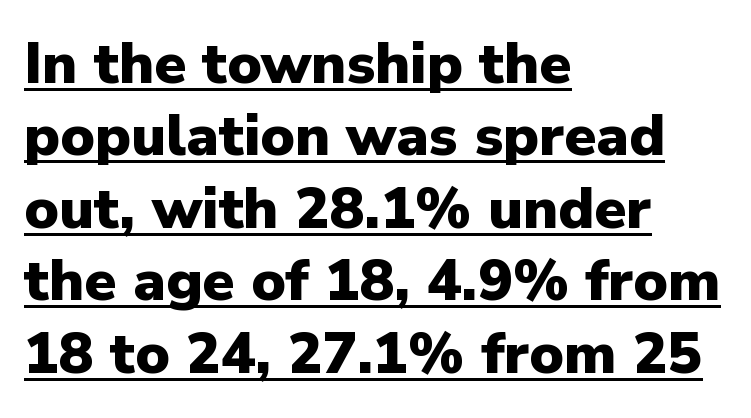
Q: Is the text bold? A: Yes.
Q: Is the text italic (slanted)? A: No, it is upright.
Q: Is the typeface a serif or a sans-serif typeface? A: Sans-serif.
Q: Is the text underlined? A: Yes.
Q: How is the paragraph aligned? A: Left-aligned.
Q: Is the spacing between letters normal or unusually wide? A: Normal.
Q: Is the spacing between lines tight, normal or loose? A: Normal.
Q: Width (condensed, normal, or wide)? A: Normal.
Q: Stroke contrast? A: Low.
Q: x-height? A: Medium.
Q: Monospaced? A: No.
